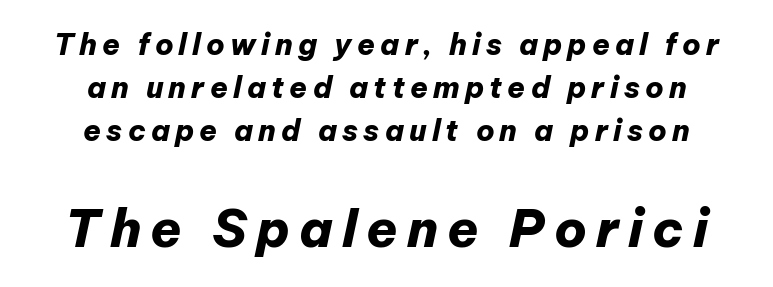
Does the leading feel generous? No, just average. The designer gave the closing block more size than the opening block. You could not count columns in this text — the font is proportionally spaced. Does the lettering tilt? It does — this is italic.
